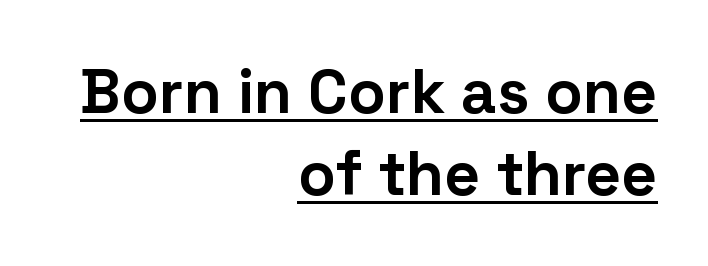
Horizontal alignment here is rightward, an uncommon choice for prose. The letters carry no serifs — their stems end cleanly without finishing strokes. The passage shown is typed in a proportional face where columns would drift. Posture: vertical. The characters look thick and weighty, a clear bold. Notice how a bar underscores the lettering throughout.
